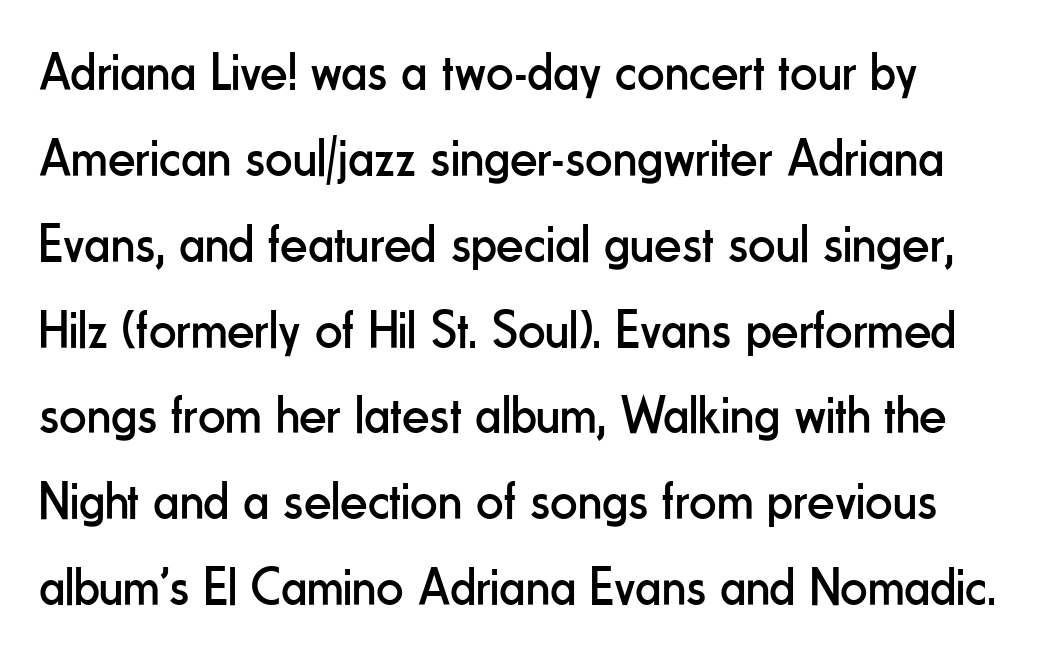
Examine the stroke ends and you'll find no serifs. Glance below the letters and you will spot only blank space. Rows of type keep a routine distance in the vertical direction. You could call the tracking neutral — neither tight nor loose. Ordinary non-slanted type is in use.
